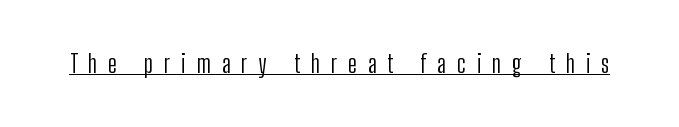
The image shows 25 px text type, upright; set unusually wide letter spacing (+0.44 em), underlined.
